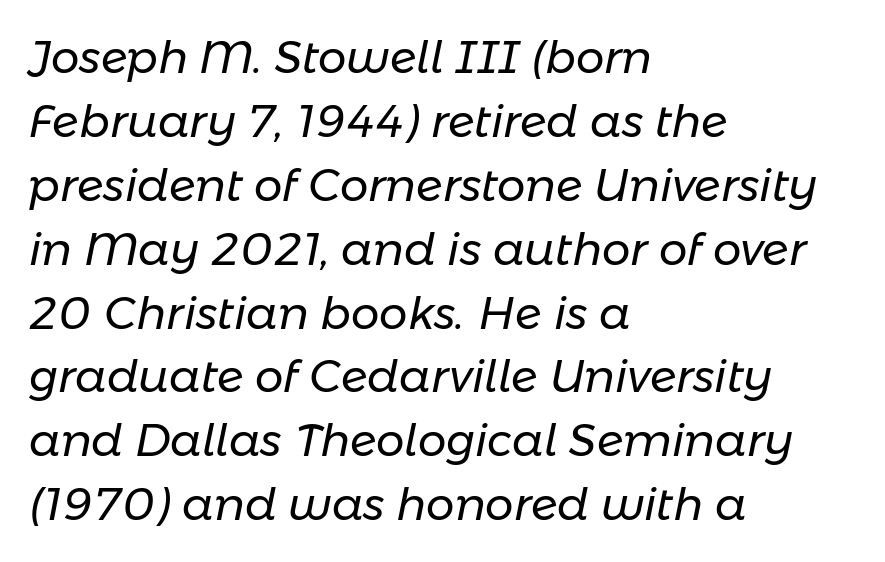
Q: Is the text bold? A: No.
Q: Is the text italic (slanted)? A: Yes, it leans right by about 11 degrees.
Q: Is the text underlined? A: No.
Q: How is the paragraph aligned? A: Left-aligned.
Q: Is the spacing between letters normal or unusually wide? A: Normal.
Q: Is the spacing between lines tight, normal or loose? A: Normal.
Q: Width (condensed, normal, or wide)? A: Normal.
Q: Stroke contrast? A: Low.
Q: x-height? A: Medium.
Q: Monospaced? A: No.
